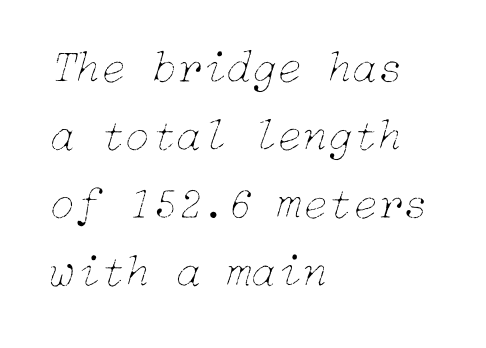
{"italic": "yes", "lean": "right", "slant_degrees": 15, "bold": "no", "weight": "thin", "width": "normal", "stroke_contrast": "low", "x_height": "medium", "underline": "no", "align": "left", "line_spacing": "normal", "line_spacing_ratio": 1.48, "letter_spacing": "normal", "letter_spacing_em": 0.0, "glyph_px": 46}
